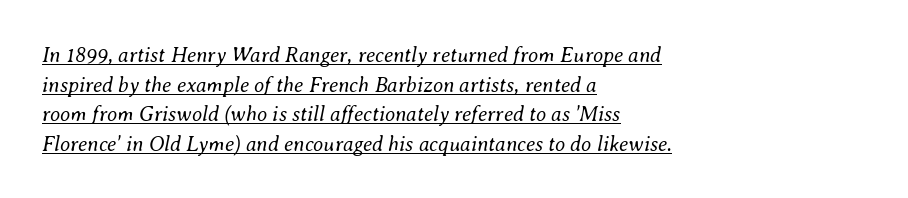
Students, note that the glyphs here touch the page at normal intervals. Every character sits at an angle, as italics do. Is there an underline? Yes — a line sits under the letters. Reading down the block, your eye returns to a fixed left position each line. Does the leading feel generous? No, just average.
